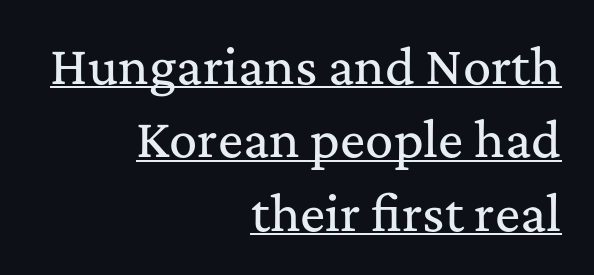
Q: Is the text italic (slanted)? A: No, it is upright.
Q: Is the typeface a serif or a sans-serif typeface? A: Serif.
Q: Is the text underlined? A: Yes.
Q: How is the paragraph aligned? A: Right-aligned.
Q: Is the spacing between letters normal or unusually wide? A: Normal.
Q: Is the spacing between lines tight, normal or loose? A: Normal.
Q: Width (condensed, normal, or wide)? A: Normal.
Q: Stroke contrast? A: Medium.
Q: x-height? A: Medium.
Q: Monospaced? A: No.
